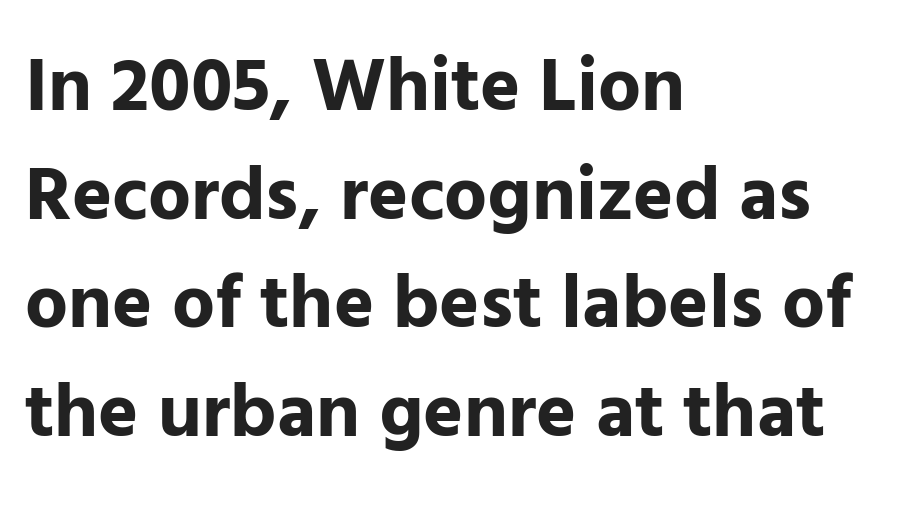
The image shows 76 px bold sans-serif type, upright; set left-aligned, normal line spacing (1.43x), normal letter spacing, not underlined; low stroke contrast and a medium x-height.
